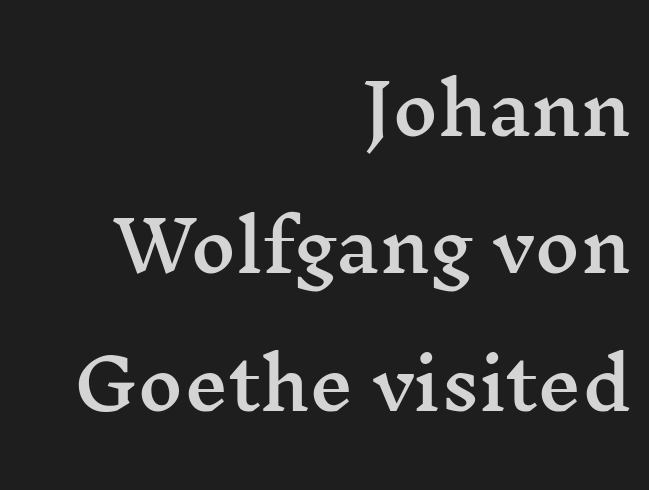
Q: Is the text italic (slanted)? A: No, it is upright.
Q: Is the typeface a serif or a sans-serif typeface? A: Serif.
Q: Is the text underlined? A: No.
Q: How is the paragraph aligned? A: Right-aligned.
Q: Is the spacing between letters normal or unusually wide? A: Normal.
Q: Is the spacing between lines tight, normal or loose? A: Loose.
Q: Width (condensed, normal, or wide)? A: Wide.
Q: Stroke contrast? A: Medium.
Q: x-height? A: Medium.
Q: Monospaced? A: No.
